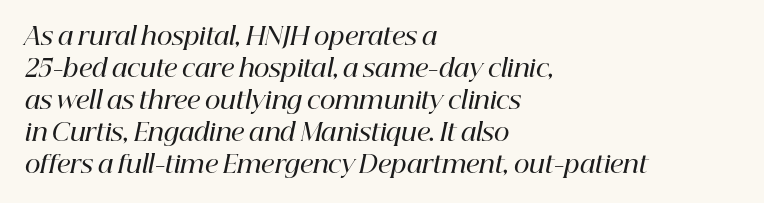
Bold? Not quite — semibold, heavier than regular but stopping short. Characters follow at the spacing the type designer built in. These lines are set flush left with a ragged right edge. Is there much room between lines? A standard amount, neither cramped nor airy. Italic: yes, the glyphs are oblique.
